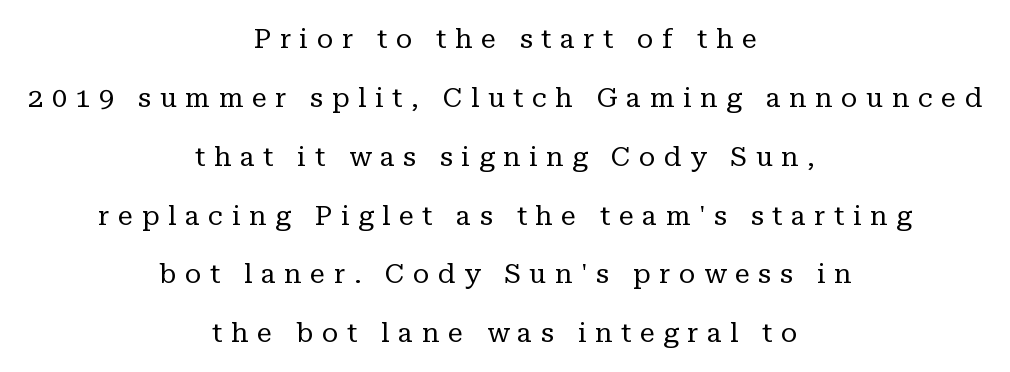
The typeface has the unassuming heft of standard copy or less. The area under the type is left untouched. Loosely led — the rows are spread out. Tracking here is generous; glyphs stand well apart from one another. The typography opts for an upright posture over an oblique one. The text block is weighted toward neither margin, spreading evenly from the middle.
